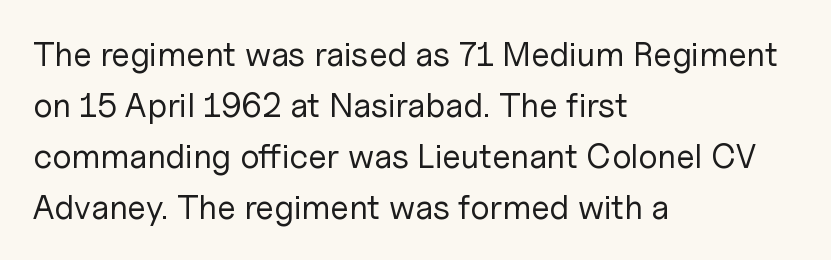
Q: Is the text bold? A: No.
Q: Is the text italic (slanted)? A: No, it is upright.
Q: Is the typeface a serif or a sans-serif typeface? A: Sans-serif.
Q: Is the text underlined? A: No.
Q: How is the paragraph aligned? A: Left-aligned.
Q: Is the spacing between letters normal or unusually wide? A: Normal.
Q: Is the spacing between lines tight, normal or loose? A: Normal.
Q: Width (condensed, normal, or wide)? A: Normal.
Q: Stroke contrast? A: Low.
Q: x-height? A: Medium.
Q: Monospaced? A: No.
